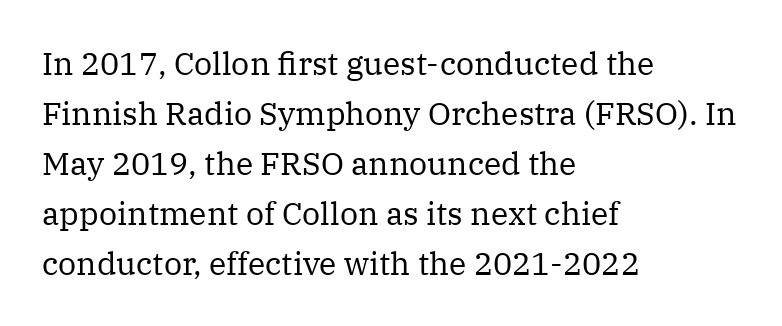
{"serif": "yes", "italic": "no", "bold": "no", "weight": "regular", "width": "normal", "stroke_contrast": "medium", "x_height": "medium", "monospaced": "no", "underline": "no", "align": "left", "line_spacing": "normal", "line_spacing_ratio": 1.56, "letter_spacing": "normal", "letter_spacing_em": 0.0, "glyph_px": 32}
